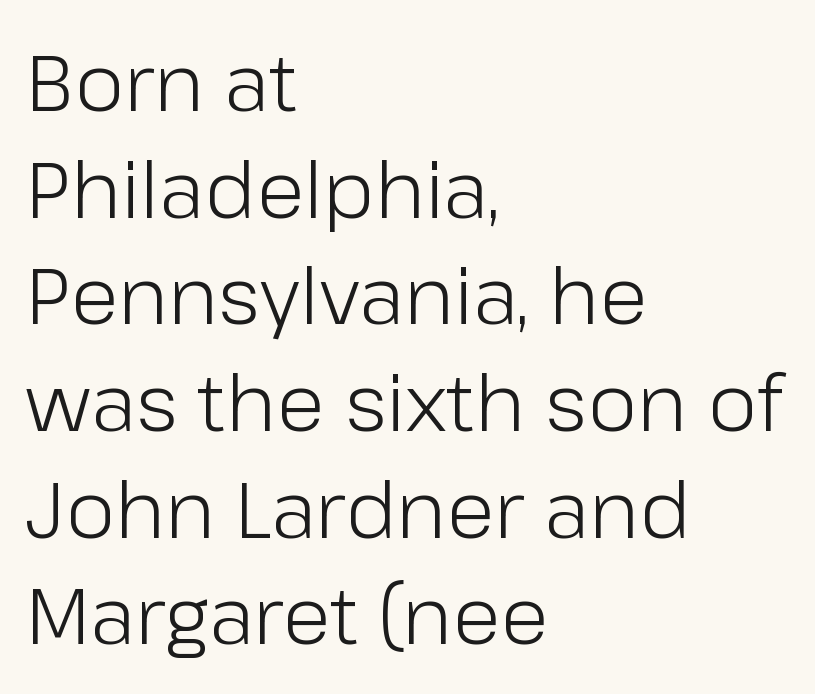
Q: Is the text bold? A: No.
Q: Is the text italic (slanted)? A: No, it is upright.
Q: Is the typeface a serif or a sans-serif typeface? A: Sans-serif.
Q: Is the text underlined? A: No.
Q: How is the paragraph aligned? A: Left-aligned.
Q: Is the spacing between letters normal or unusually wide? A: Normal.
Q: Is the spacing between lines tight, normal or loose? A: Normal.
Q: Width (condensed, normal, or wide)? A: Normal.
Q: Stroke contrast? A: Low.
Q: x-height? A: Medium.
Q: Monospaced? A: No.
